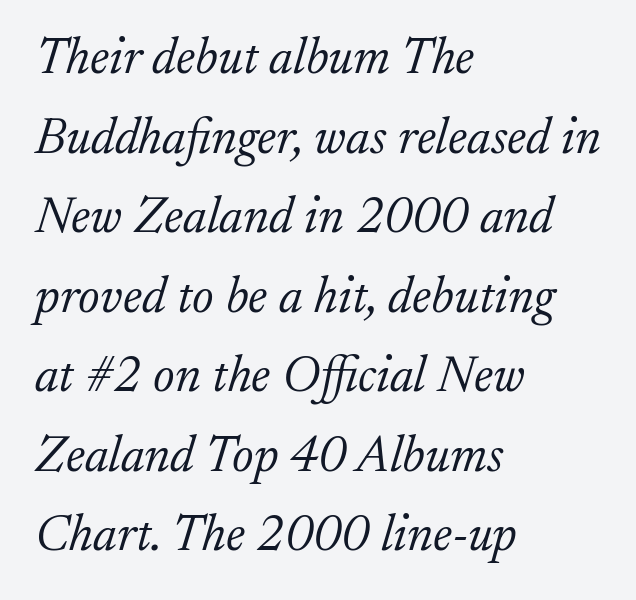
{"serif": "yes", "italic": "yes", "lean": "right", "slant_degrees": 17, "bold": "no", "weight": "light", "width": "normal", "stroke_contrast": "low", "x_height": "small", "monospaced": "no", "underline": "no", "align": "left", "line_spacing": "normal", "line_spacing_ratio": 1.56, "letter_spacing": "normal", "letter_spacing_em": 0.0, "glyph_px": 51}
